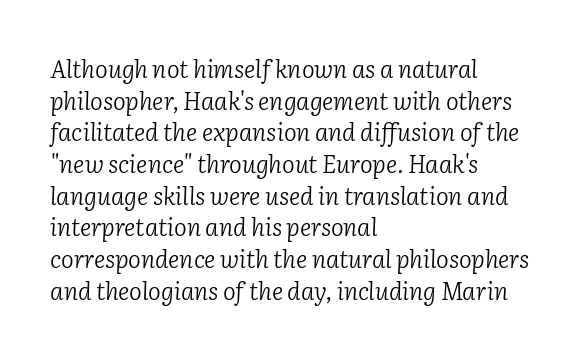
The image shows 24 px text type, italic (leaning right); set left-aligned, normal line spacing (1.32x), normal letter spacing, not underlined.
